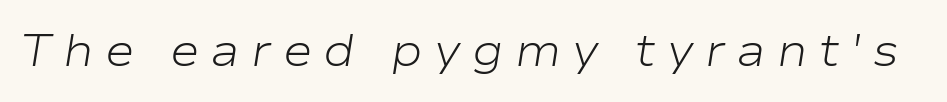
The image shows 45 px light, wide type, italic (leaning right); set unusually wide letter spacing (+0.25 em), not underlined; low stroke contrast and a medium x-height.
